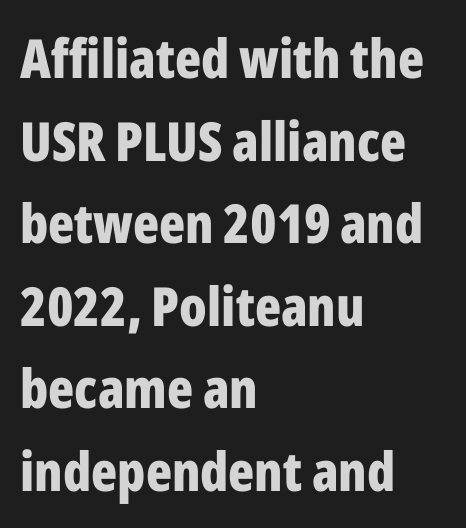
{"serif": "no", "italic": "no", "bold": "yes", "weight": "bold", "width": "condensed", "stroke_contrast": "low", "x_height": "medium", "monospaced": "no", "underline": "no", "align": "left", "line_spacing": "normal", "line_spacing_ratio": 1.53, "letter_spacing": "normal", "letter_spacing_em": 0.0, "glyph_px": 54}
